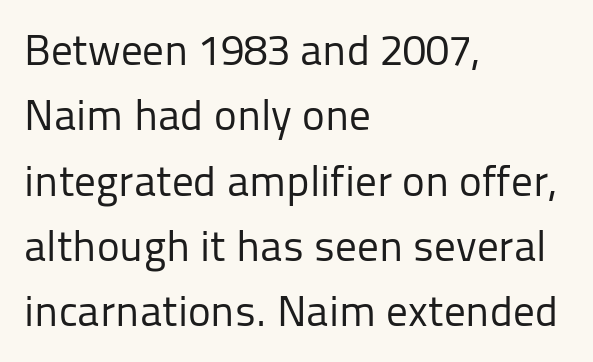
{"serif": "no", "italic": "no", "bold": "no", "weight": "regular", "width": "normal", "stroke_contrast": "low", "x_height": "medium", "monospaced": "no", "underline": "no", "align": "left", "line_spacing": "normal", "line_spacing_ratio": 1.52, "letter_spacing": "normal", "letter_spacing_em": 0.0, "glyph_px": 43}
